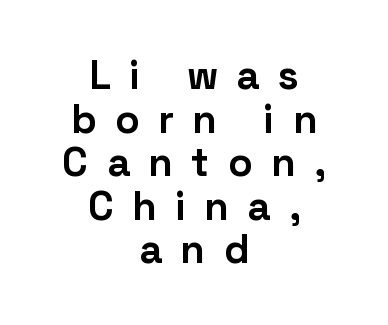
{"serif": "no", "italic": "no", "bold": "yes", "weight": "bold", "width": "normal", "stroke_contrast": "low", "x_height": "medium", "monospaced": "no", "underline": "no", "align": "center", "line_spacing": "tight", "line_spacing_ratio": 1.09, "letter_spacing": "wide", "letter_spacing_em": 0.46, "glyph_px": 40}
